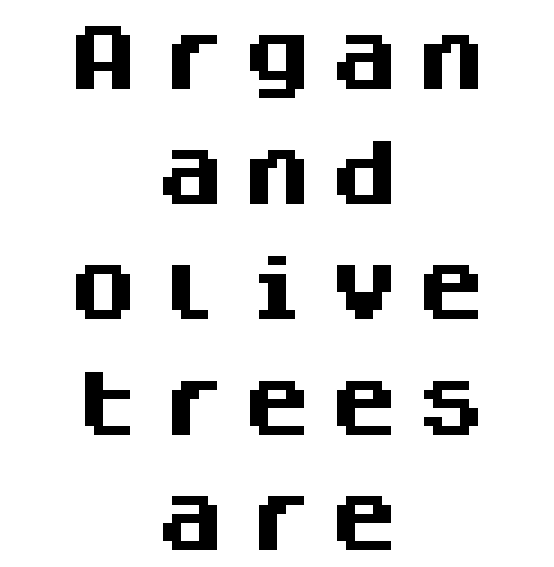
{"serif": "no", "italic": "no", "bold": "yes", "weight": "heavy", "width": "normal", "stroke_contrast": "medium", "x_height": "large", "monospaced": "yes", "underline": "no", "align": "center", "line_spacing": "normal", "line_spacing_ratio": 1.6, "letter_spacing": "wide", "letter_spacing_em": 0.21, "glyph_px": 72}
